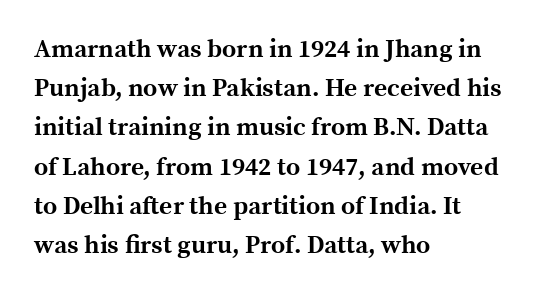
There is no visible air inserted between adjacent glyphs. This sample is left-justified, so line endings fall wherever the words run out. Normally led — the rows are evenly, conventionally spaced. The lettering holds an erect, upright posture throughout.
